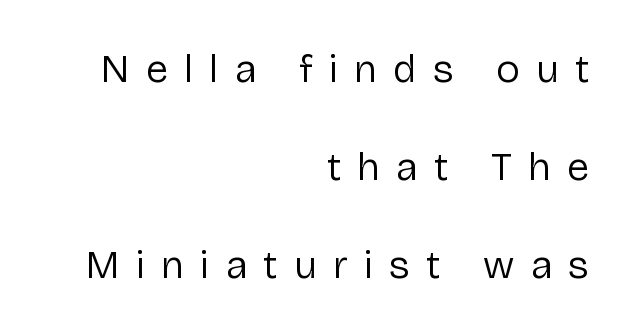
You can tell it's not italic because the verticals are truly vertical. A flush-right, rag-left setting is used for this passage. Any mark beneath the type? The region is blank. Successive baselines arrive slowly, with a big drop between each. Does the type have serifs? No, each stem ends abruptly. There is plenty of visible air inserted between adjacent glyphs.
